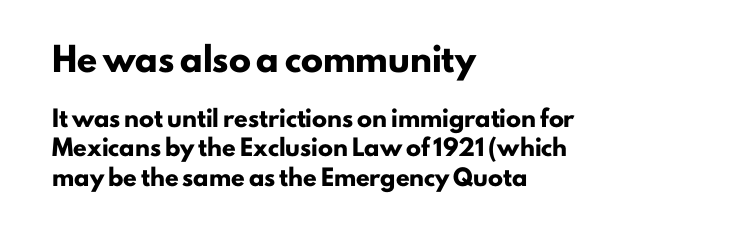
The image shows 22 px bold type, upright; set left-aligned, loose line spacing (1.96x), normal letter spacing, not underlined; the first (top) block is 1.47x larger.
